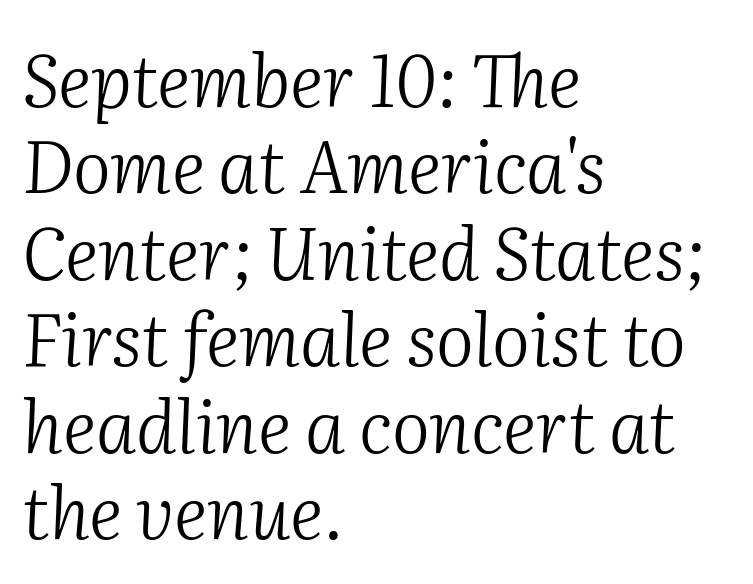
The image shows 72 px light serif type, italic (leaning right); set left-aligned, line spacing 1.2x, normal letter spacing, not underlined; medium stroke contrast and a medium x-height.
